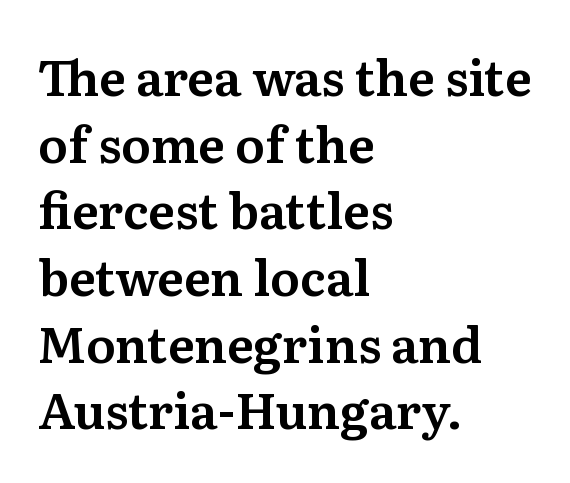
Q: Is the text italic (slanted)? A: No, it is upright.
Q: Is the typeface a serif or a sans-serif typeface? A: Serif.
Q: Is the text underlined? A: No.
Q: How is the paragraph aligned? A: Left-aligned.
Q: Is the spacing between letters normal or unusually wide? A: Normal.
Q: Is the spacing between lines tight, normal or loose? A: Normal.
Q: Width (condensed, normal, or wide)? A: Normal.
Q: Stroke contrast? A: Medium.
Q: x-height? A: Medium.
Q: Monospaced? A: No.
